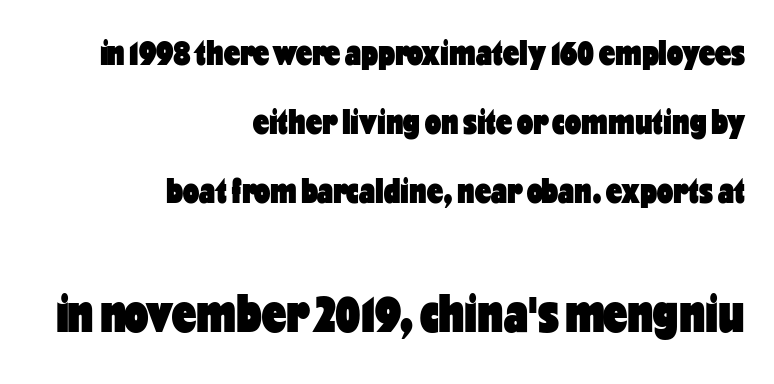
Q: Is the text bold? A: Yes.
Q: Is the text italic (slanted)? A: No, it is upright.
Q: Is the typeface a serif or a sans-serif typeface? A: Sans-serif.
Q: Is the text underlined? A: No.
Q: How is the paragraph aligned? A: Right-aligned.
Q: Is the spacing between letters normal or unusually wide? A: Normal.
Q: Is the spacing between lines tight, normal or loose? A: Loose.
Q: Which block of text is set in a larger size, the first (top) or the second (bottom)? A: The second (bottom) one.
Q: Width (condensed, normal, or wide)? A: Condensed.
Q: Stroke contrast? A: Low.
Q: x-height? A: Medium.
Q: Monospaced? A: No.
